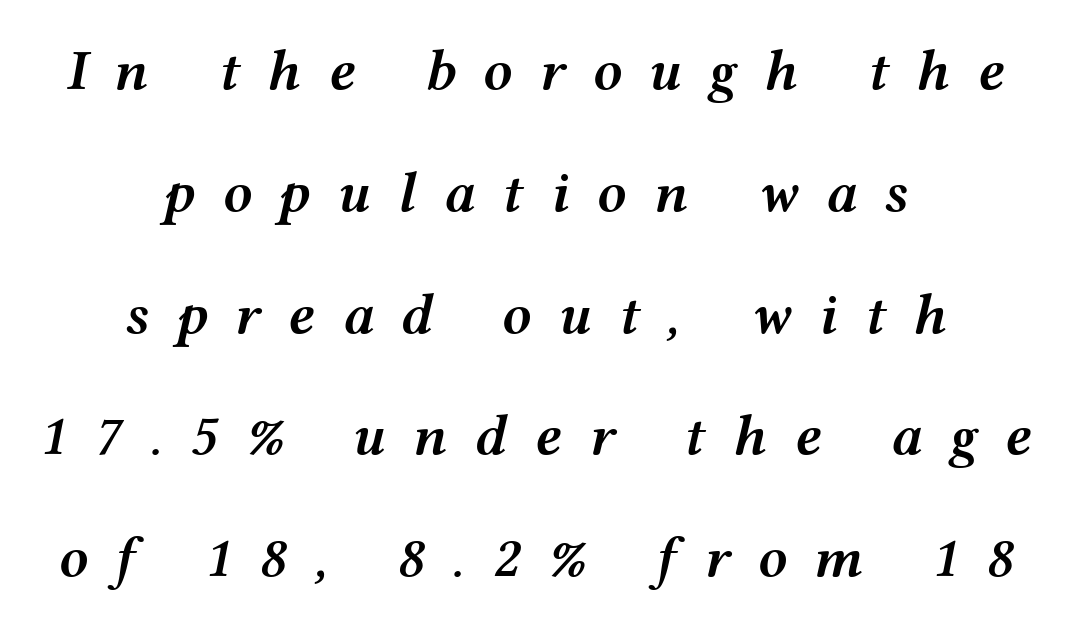
The image shows 58 px semibold, wide type, italic (leaning right); set centered, loose line spacing (2.1x), unusually wide letter spacing (+0.47 em), not underlined; medium stroke contrast and a medium x-height.
